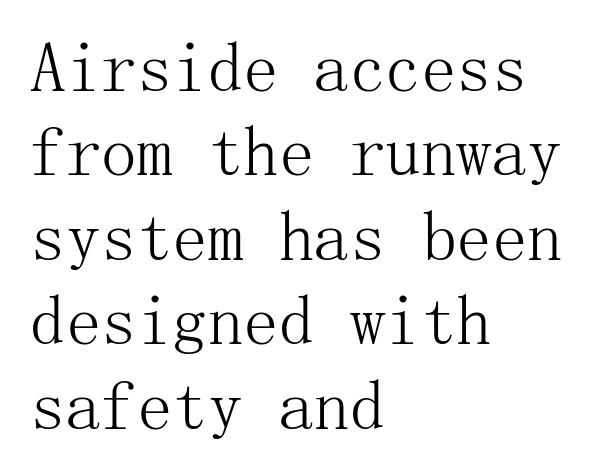
Q: Is the text bold? A: No.
Q: Is the text italic (slanted)? A: No, it is upright.
Q: Is the typeface a serif or a sans-serif typeface? A: Serif.
Q: Is the text underlined? A: No.
Q: How is the paragraph aligned? A: Left-aligned.
Q: Is the spacing between letters normal or unusually wide? A: Normal.
Q: Width (condensed, normal, or wide)? A: Normal.
Q: Stroke contrast? A: Medium.
Q: x-height? A: Medium.
